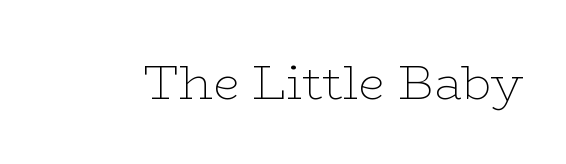
The image shows 48 px thin, wide serif type, upright; set normal letter spacing, not underlined; low stroke contrast and a medium x-height.
